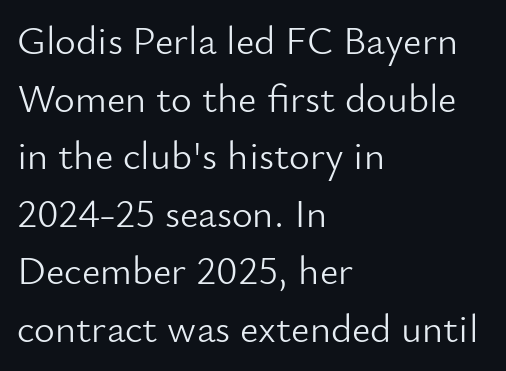
{"serif": "no", "italic": "no", "bold": "no", "weight": "light", "width": "normal", "stroke_contrast": "low", "x_height": "small", "monospaced": "no", "underline": "no", "align": "left", "line_spacing": "normal", "line_spacing_ratio": 1.44, "letter_spacing": "normal", "letter_spacing_em": 0.0, "glyph_px": 40}
